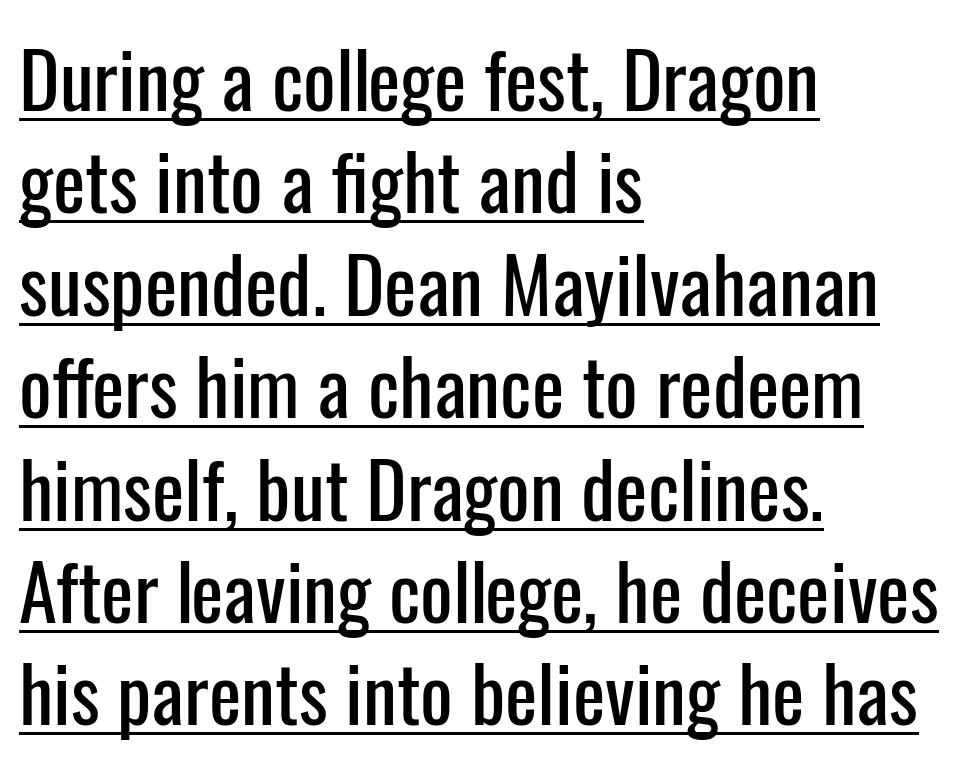
The image shows 77 px condensed sans-serif type, upright; set left-aligned, normal line spacing (1.33x), normal letter spacing, underlined; low stroke contrast and a medium x-height.
